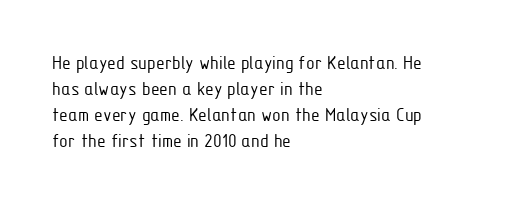
{"italic": "no", "bold": "no", "underline": "no", "align": "left", "line_spacing": "normal", "line_spacing_ratio": 1.3, "letter_spacing": "normal", "letter_spacing_em": 0.0, "glyph_px": 20}
